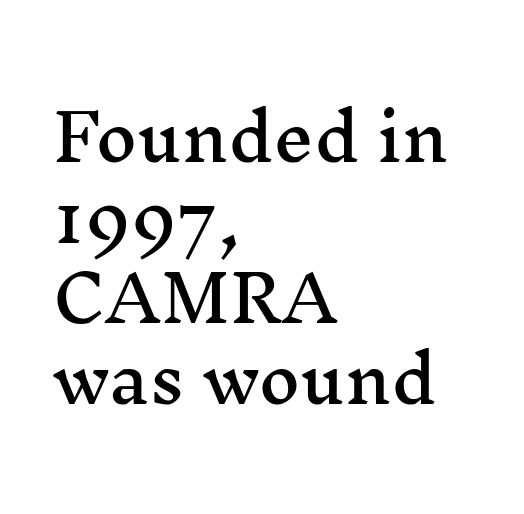
The designer went with a serif here, giving each stem small feet. Decoration check: the copy has no underline. This rendering leaves character spacing at its baseline value. Character widths vary here, with narrow letters taking less room than wide ones. All the whitespace from short lines collects on the right. The letters stand straight up with perfectly vertical stems.
